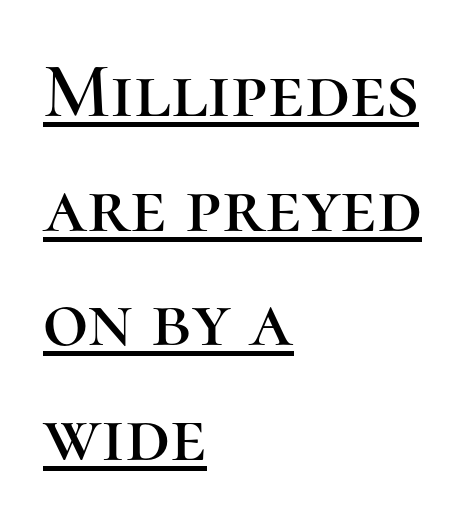
The image shows 79 px serif type, upright; set left-aligned, normal line spacing (1.45x), normal letter spacing, underlined; high stroke contrast and a medium x-height.
